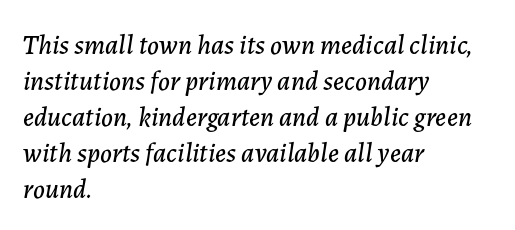
Rule under the text: the space is simply empty. This rendering leaves character spacing at its baseline value. Is the block centered? No — it sits flush against the left margin. Summary of vertical rhythm: regular, with standard interline spacing.
